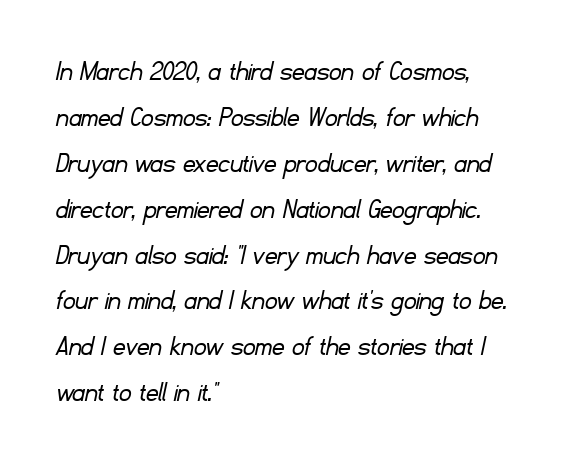
Q: Is the text bold? A: No.
Q: Is the typeface a serif or a sans-serif typeface? A: Sans-serif.
Q: Is the text underlined? A: No.
Q: How is the paragraph aligned? A: Left-aligned.
Q: Is the spacing between letters normal or unusually wide? A: Normal.
Q: Is the spacing between lines tight, normal or loose? A: Normal.
Q: Width (condensed, normal, or wide)? A: Normal.
Q: Stroke contrast? A: Low.
Q: x-height? A: Small.
Q: Monospaced? A: No.
